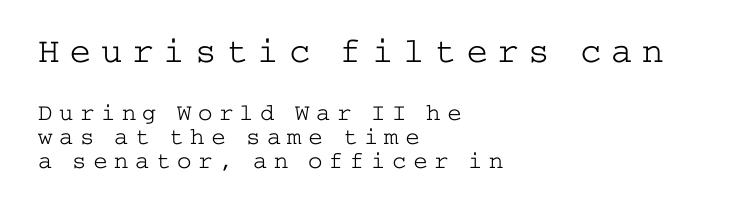
Q: Is the text bold? A: No.
Q: Is the text italic (slanted)? A: No, it is upright.
Q: Is the typeface a serif or a sans-serif typeface? A: Serif.
Q: Is the text underlined? A: No.
Q: How is the paragraph aligned? A: Left-aligned.
Q: Is the spacing between letters normal or unusually wide? A: Unusually wide.
Q: Is the spacing between lines tight, normal or loose? A: Tight.
Q: Which block of text is set in a larger size, the first (top) or the second (bottom)? A: The first (top) one.
Q: Width (condensed, normal, or wide)? A: Wide.
Q: Stroke contrast? A: Low.
Q: x-height? A: Medium.
